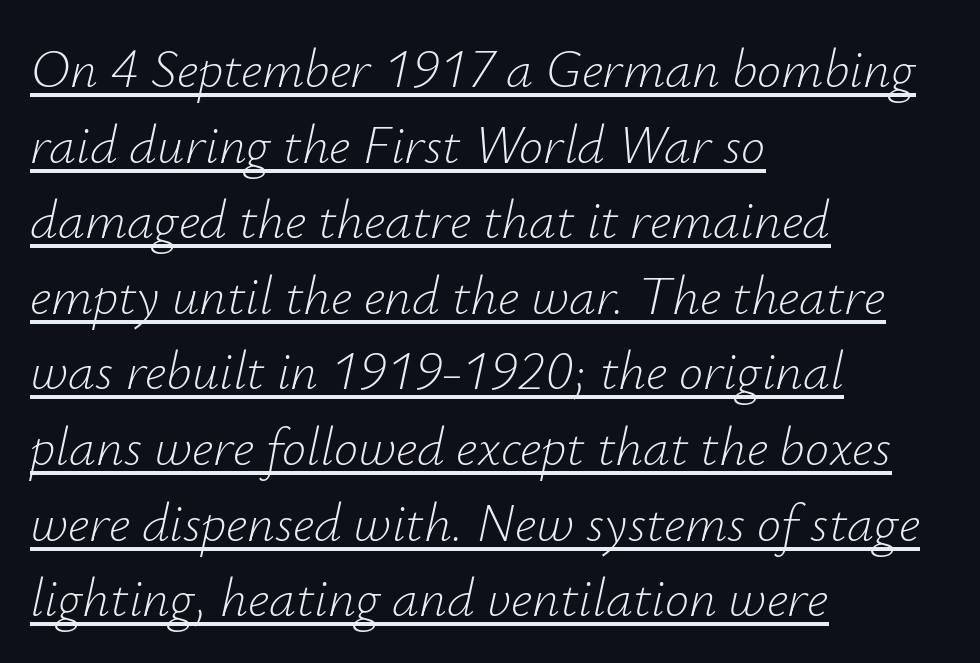
Typeset ragged right — the left edge is the straight one. Caption: face not bold, strokes unweighted. Does the leading feel generous? No, just average. The glyphs are accompanied by a horizontal stroke just below them. Caption: standard tracking, unaltered. Think of a printed novel: that variable character pitch is what you see here.
